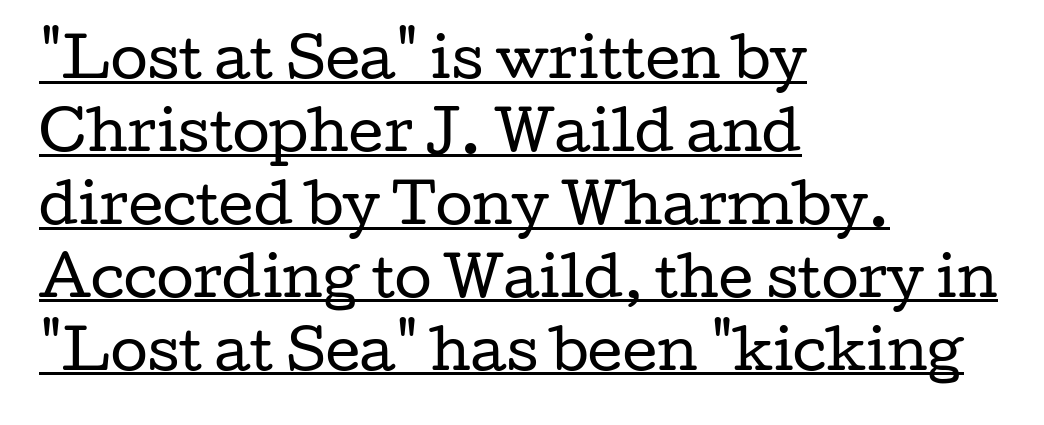
The image shows 54 px regular-weight, wide serif type, upright; set left-aligned, normal line spacing (1.35x), normal letter spacing, underlined; low stroke contrast and a medium x-height.
